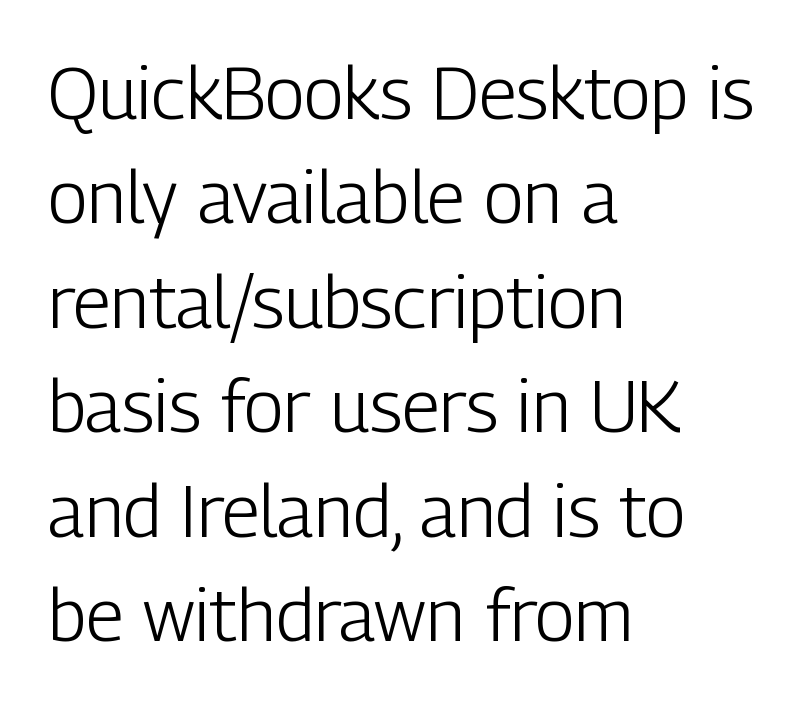
The image shows 73 px light, condensed sans-serif type, upright; set left-aligned, normal line spacing (1.43x), normal letter spacing, not underlined; low stroke contrast and a medium x-height.
